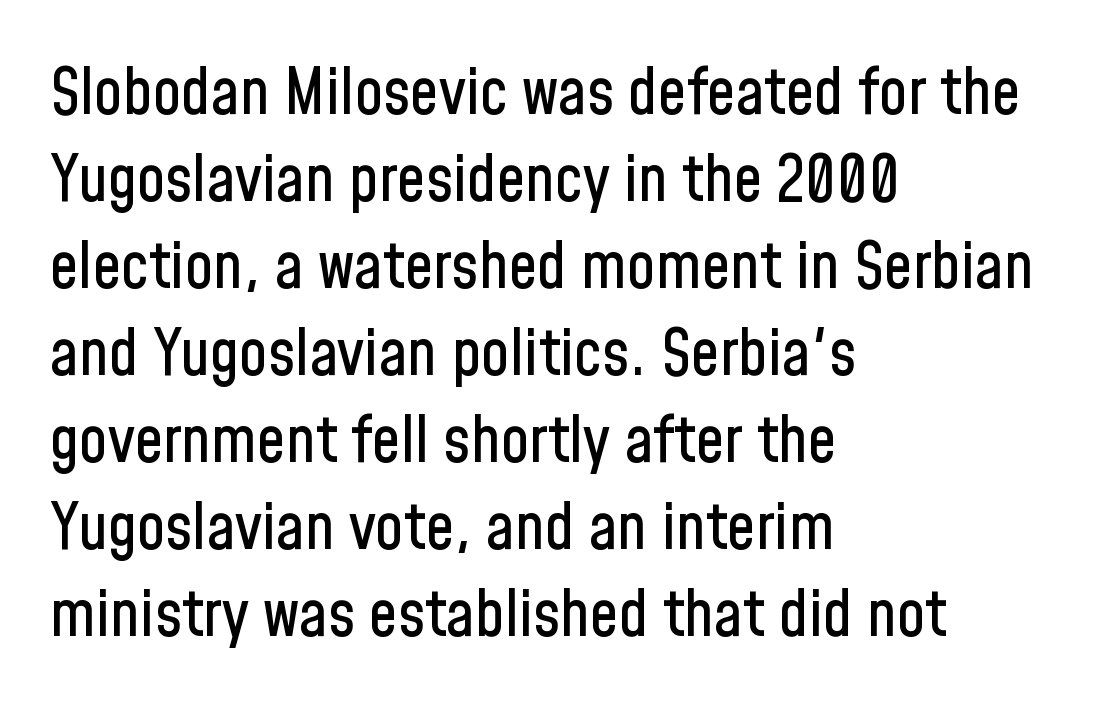
Q: Is the text italic (slanted)? A: No, it is upright.
Q: Is the typeface a serif or a sans-serif typeface? A: Sans-serif.
Q: Is the text underlined? A: No.
Q: How is the paragraph aligned? A: Left-aligned.
Q: Is the spacing between letters normal or unusually wide? A: Normal.
Q: Is the spacing between lines tight, normal or loose? A: Normal.
Q: Width (condensed, normal, or wide)? A: Condensed.
Q: Stroke contrast? A: Low.
Q: x-height? A: Medium.
Q: Monospaced? A: No.
